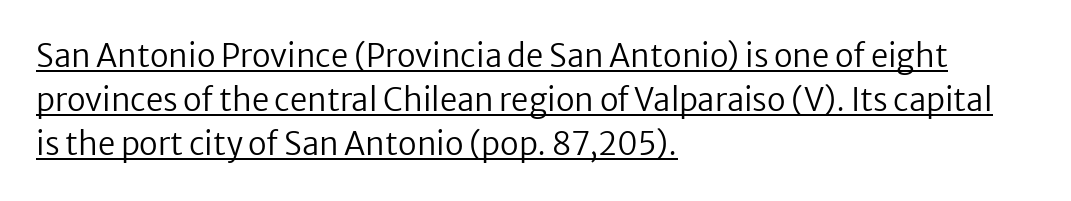
In terms of letterform style, serifs are entirely absent. Vertical stems look standard width or narrower in stroke. Ascenders rise straight up at ninety degrees. The paragraph has a hard left edge and a soft right edge. The letters sit at their default tracking, neither squeezed nor spread.
